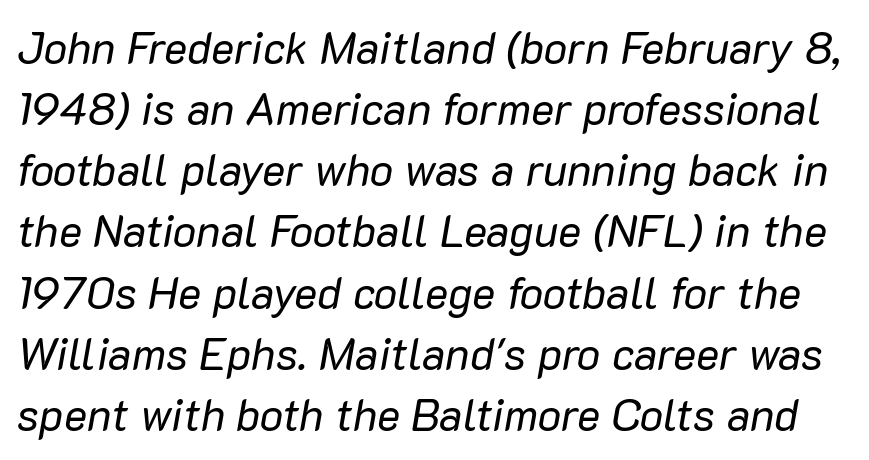
The image shows 44 px regular-weight type, italic (leaning right); set normal line spacing (1.39x), normal letter spacing, not underlined; low stroke contrast and a medium x-height.
